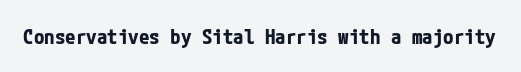
The letterforms sit shoulder to shoulder at normal distance. These lines were composed using upright roman letters. Check the space under the baseline: it is left empty. The sample has been set heavy, in full bold.
